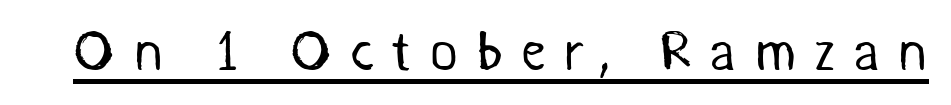
{"serif": "no", "bold": "no", "weight": "regular", "width": "normal", "stroke_contrast": "medium", "x_height": "medium", "monospaced": "no", "underline": "yes", "letter_spacing": "wide", "letter_spacing_em": 0.32, "glyph_px": 55}
